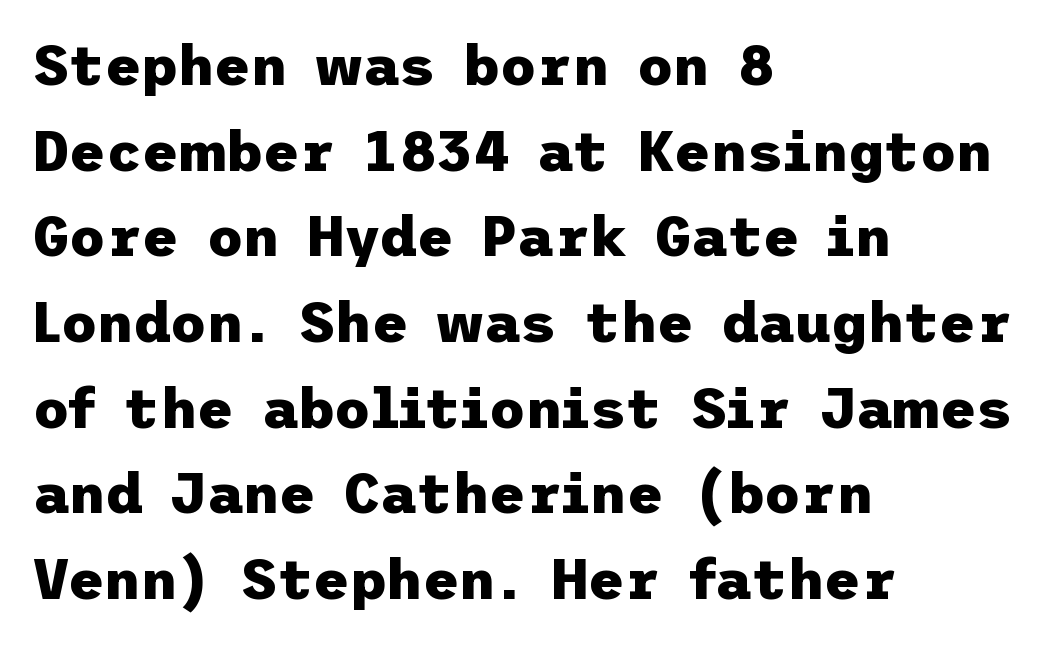
Q: Is the text bold? A: Yes.
Q: Is the text italic (slanted)? A: No, it is upright.
Q: Is the typeface a serif or a sans-serif typeface? A: Sans-serif.
Q: Is the text underlined? A: No.
Q: How is the paragraph aligned? A: Left-aligned.
Q: Is the spacing between letters normal or unusually wide? A: Normal.
Q: Is the spacing between lines tight, normal or loose? A: Normal.
Q: Width (condensed, normal, or wide)? A: Normal.
Q: Stroke contrast? A: Low.
Q: x-height? A: Medium.
